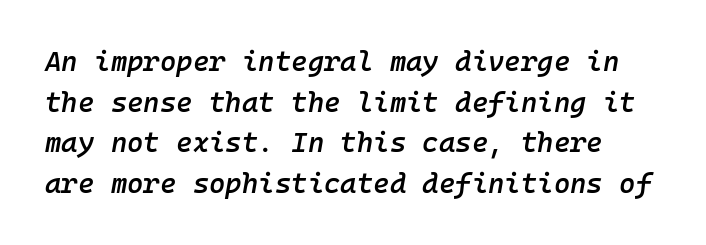
The image shows 28 px semibold type, italic (leaning right), monospaced; set normal line spacing (1.45x), normal letter spacing, not underlined; low stroke contrast and a medium x-height.
